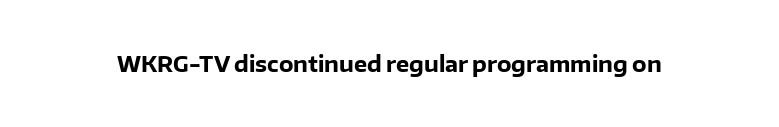
The letterforms sit shoulder to shoulder at normal distance. These lines were composed using upright roman letters. Check the space under the baseline: it is left empty. The sample has been set heavy, in full bold.
